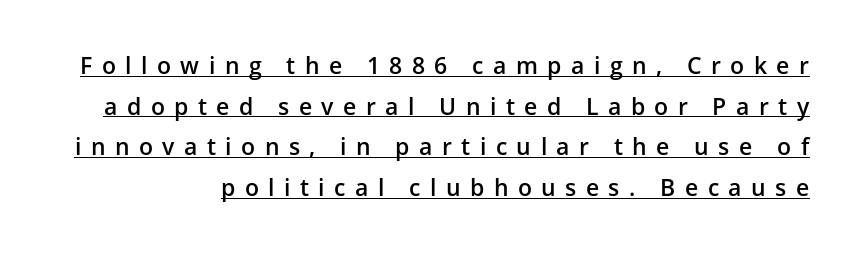
The image shows 23 px text type, upright; set line spacing 1.77x, unusually wide letter spacing (+0.41 em), underlined.
